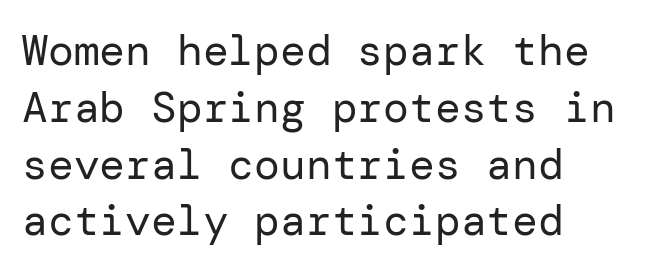
{"serif": "no", "italic": "no", "bold": "no", "weight": "regular", "width": "normal", "stroke_contrast": "low", "x_height": "medium", "underline": "no", "align": "left", "line_spacing": "normal", "line_spacing_ratio": 1.32, "letter_spacing": "normal", "letter_spacing_em": 0.0, "glyph_px": 43}
